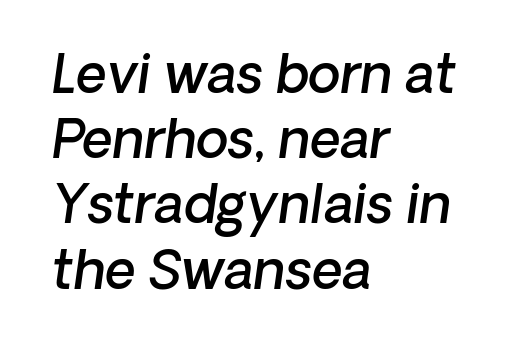
Q: Is the text bold? A: Semi-bold.
Q: Is the text italic (slanted)? A: Yes, it leans right by about 8 degrees.
Q: Is the text underlined? A: No.
Q: How is the paragraph aligned? A: Left-aligned.
Q: Is the spacing between letters normal or unusually wide? A: Normal.
Q: Width (condensed, normal, or wide)? A: Normal.
Q: Stroke contrast? A: Low.
Q: x-height? A: Medium.
Q: Monospaced? A: No.
